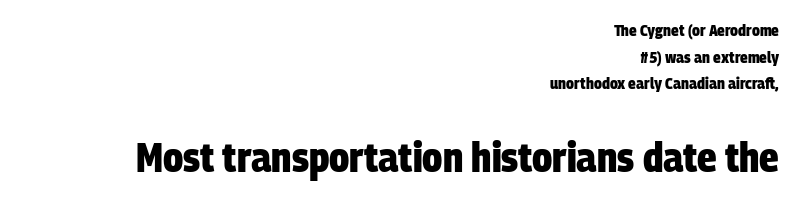
The image shows 41 px heavy, condensed sans-serif type; set right-aligned, normal line spacing (1.66x), normal letter spacing, not underlined; the second (bottom) block is 2.56x larger; low stroke contrast and a large x-height.
